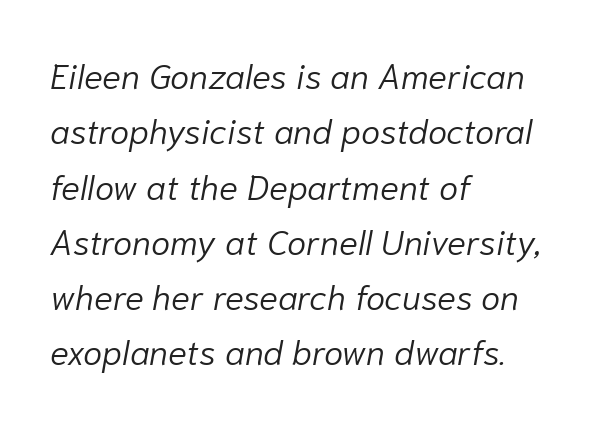
Q: Is the text bold? A: No.
Q: Is the text italic (slanted)? A: Yes, it leans right by about 10 degrees.
Q: Is the text underlined? A: No.
Q: How is the paragraph aligned? A: Left-aligned.
Q: Is the spacing between letters normal or unusually wide? A: Normal.
Q: Is the spacing between lines tight, normal or loose? A: Normal.
Q: Width (condensed, normal, or wide)? A: Normal.
Q: Stroke contrast? A: Low.
Q: x-height? A: Medium.
Q: Monospaced? A: No.
